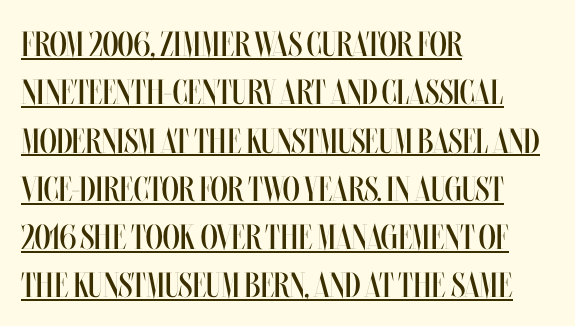
Q: Is the text bold? A: No.
Q: Is the text italic (slanted)? A: No, it is upright.
Q: Is the text underlined? A: Yes.
Q: How is the paragraph aligned? A: Left-aligned.
Q: Is the spacing between letters normal or unusually wide? A: Normal.
Q: Is the spacing between lines tight, normal or loose? A: Normal.
Q: Width (condensed, normal, or wide)? A: Condensed.
Q: Stroke contrast? A: Medium.
Q: x-height? A: Large.
Q: Monospaced? A: No.
